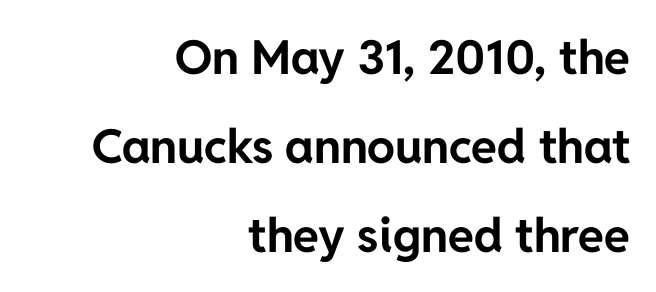
Q: Is the text bold? A: Yes.
Q: Is the text italic (slanted)? A: No, it is upright.
Q: Is the typeface a serif or a sans-serif typeface? A: Sans-serif.
Q: Is the text underlined? A: No.
Q: How is the paragraph aligned? A: Right-aligned.
Q: Is the spacing between letters normal or unusually wide? A: Normal.
Q: Width (condensed, normal, or wide)? A: Normal.
Q: Stroke contrast? A: Low.
Q: x-height? A: Medium.
Q: Monospaced? A: No.
